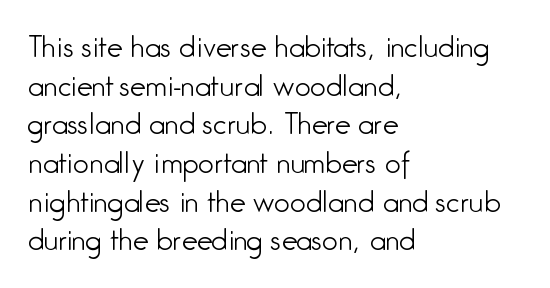
{"serif": "no", "italic": "no", "bold": "no", "weight": "light", "width": "condensed", "stroke_contrast": "low", "x_height": "medium", "monospaced": "no", "underline": "no", "align": "left", "line_spacing": "normal", "line_spacing_ratio": 1.38, "letter_spacing": "normal", "letter_spacing_em": 0.0, "glyph_px": 28}
